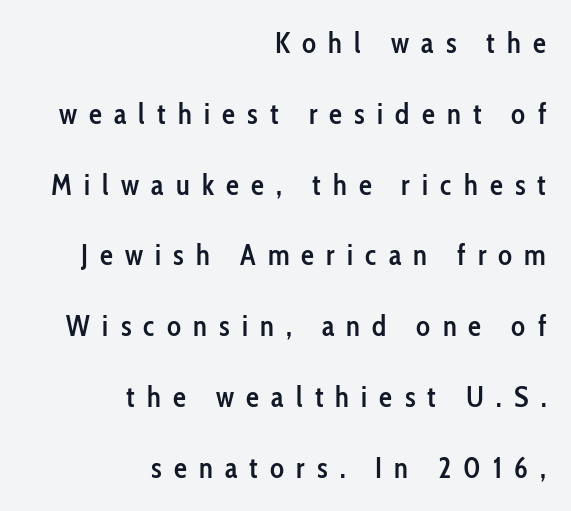
{"serif": "no", "italic": "no", "bold": "semi", "weight": "semibold", "width": "condensed", "stroke_contrast": "low", "x_height": "medium", "monospaced": "no", "underline": "no", "align": "right", "line_spacing": "loose", "line_spacing_ratio": 2.44, "letter_spacing": "wide", "letter_spacing_em": 0.42, "glyph_px": 29}
